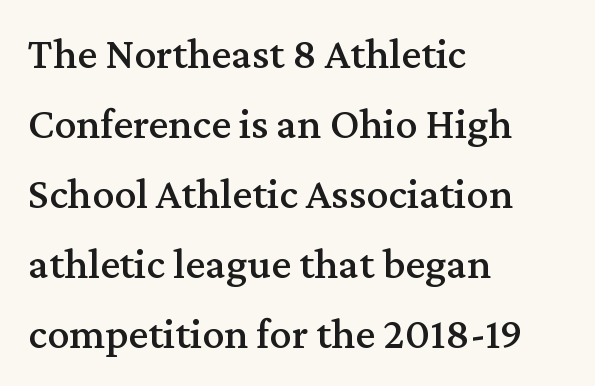
Q: Is the text italic (slanted)? A: No, it is upright.
Q: Is the typeface a serif or a sans-serif typeface? A: Serif.
Q: Is the text underlined? A: No.
Q: How is the paragraph aligned? A: Left-aligned.
Q: Is the spacing between letters normal or unusually wide? A: Normal.
Q: Is the spacing between lines tight, normal or loose? A: Normal.
Q: Width (condensed, normal, or wide)? A: Normal.
Q: Stroke contrast? A: Medium.
Q: x-height? A: Medium.
Q: Monospaced? A: No.
